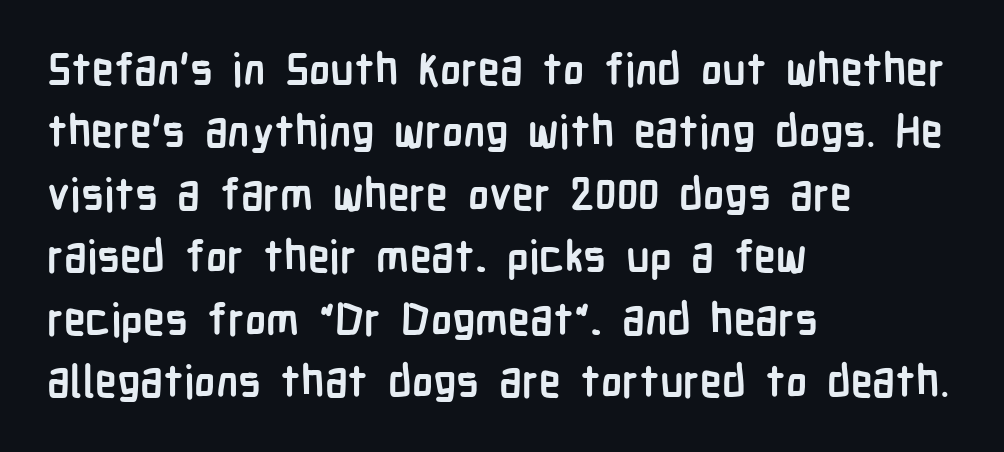
Every character sits straight up, as roman type does. Successive baselines arrive at the customary interval. Caption: multi-line text, flush left, ragged right. Serif or sans? Sans — the stroke terminals are bare. In terms of weight, the rendering is a true, heavy bold. Plain, unruled lines of type.
